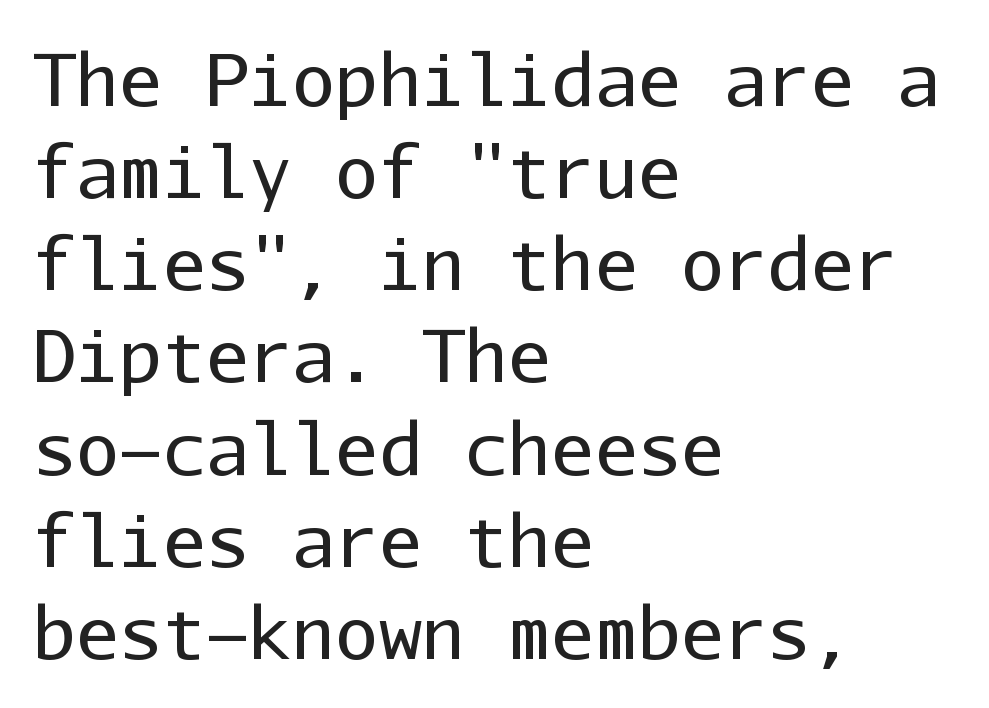
Q: Is the text bold? A: No.
Q: Is the text italic (slanted)? A: No, it is upright.
Q: Is the typeface a serif or a sans-serif typeface? A: Sans-serif.
Q: Is the text underlined? A: No.
Q: How is the paragraph aligned? A: Left-aligned.
Q: Is the spacing between letters normal or unusually wide? A: Normal.
Q: Is the spacing between lines tight, normal or loose? A: Normal.
Q: Width (condensed, normal, or wide)? A: Normal.
Q: Stroke contrast? A: Low.
Q: x-height? A: Medium.
Q: Monospaced? A: Yes.
